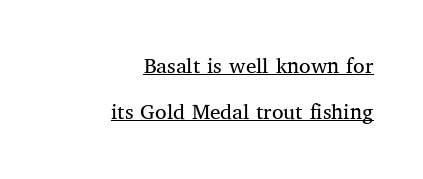
Notice how the passage keeps a crisp vertical edge on the right only. Students, observe: this is what heavily led, spacious text looks like. The words here are underlined. The typeface has the unassuming heft of standard copy or less. Italic? Not at all — the glyphs are vertical.
